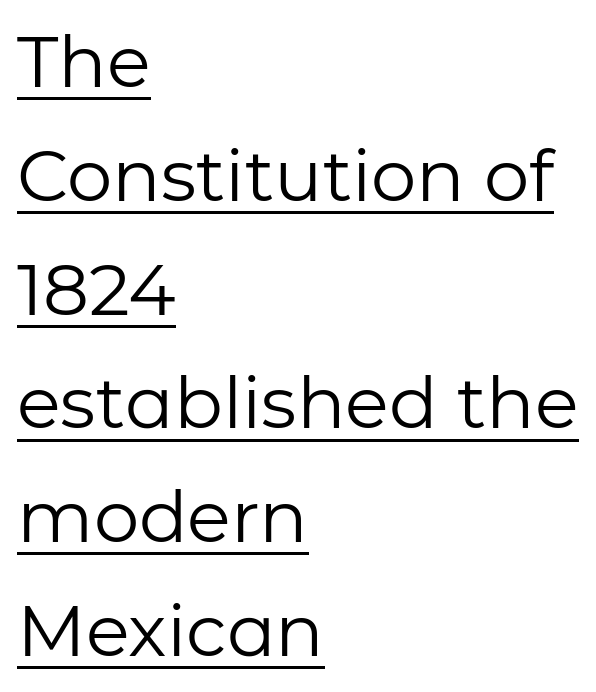
Do the characters align in a grid? No, the font is proportional. This rendering features underlined lettering. This sample uses a sans-serif face. Characters remain perfectly vertical along every line. This sample uses plain, unmodified letter spacing.
